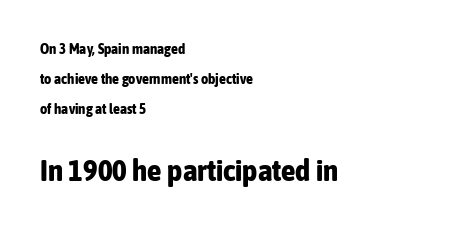
{"serif": "no", "italic": "no", "bold": "yes", "weight": "bold", "width": "condensed", "stroke_contrast": "low", "x_height": "medium", "monospaced": "no", "underline": "no", "align": "left", "line_spacing": "loose", "line_spacing_ratio": 2.15, "letter_spacing": "normal", "letter_spacing_em": 0.0, "larger_block": "second", "size_ratio": 2.07, "glyph_px": 29}
